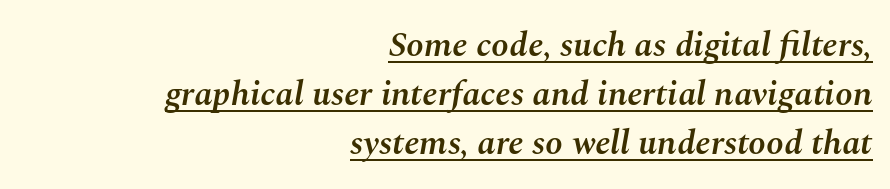
The image shows 35 px semibold type, italic (leaning right); set right-aligned, normal line spacing (1.4x), normal letter spacing, underlined; medium stroke contrast and a medium x-height.
